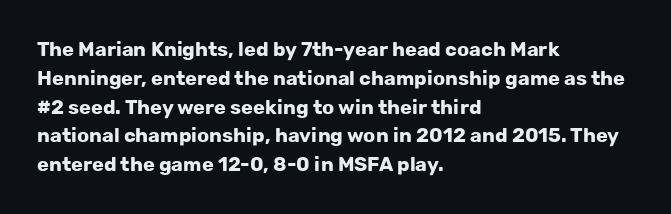
Q: Is the text bold? A: Yes.
Q: Is the text italic (slanted)? A: No, it is upright.
Q: Is the text underlined? A: No.
Q: How is the paragraph aligned? A: Left-aligned.
Q: Is the spacing between letters normal or unusually wide? A: Normal.
Q: Is the spacing between lines tight, normal or loose? A: Normal.
